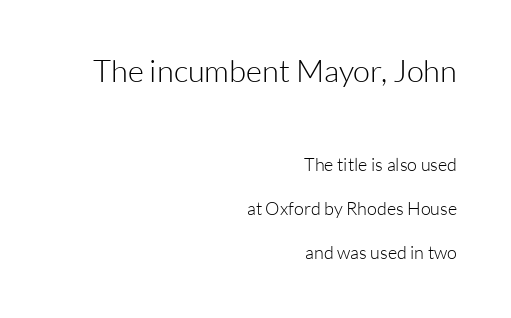
Q: Is the text bold? A: No.
Q: Is the text italic (slanted)? A: No, it is upright.
Q: Is the typeface a serif or a sans-serif typeface? A: Sans-serif.
Q: Is the text underlined? A: No.
Q: How is the paragraph aligned? A: Right-aligned.
Q: Is the spacing between letters normal or unusually wide? A: Normal.
Q: Is the spacing between lines tight, normal or loose? A: Loose.
Q: Which block of text is set in a larger size, the first (top) or the second (bottom)? A: The first (top) one.
Q: Width (condensed, normal, or wide)? A: Normal.
Q: Stroke contrast? A: Low.
Q: x-height? A: Medium.
Q: Monospaced? A: No.
